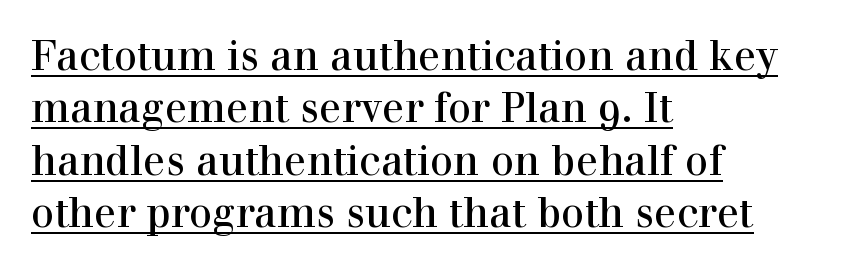
The image shows 41 px serif type, upright; set left-aligned, normal line spacing (1.28x), normal letter spacing, underlined; a medium x-height.
